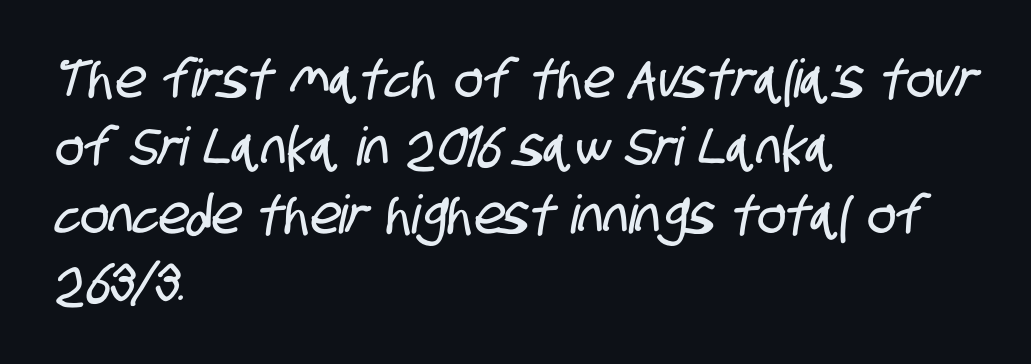
The image shows 53 px condensed sans-serif type; set left-aligned, normal line spacing (1.28x), normal letter spacing, not underlined; low stroke contrast and a large x-height.
